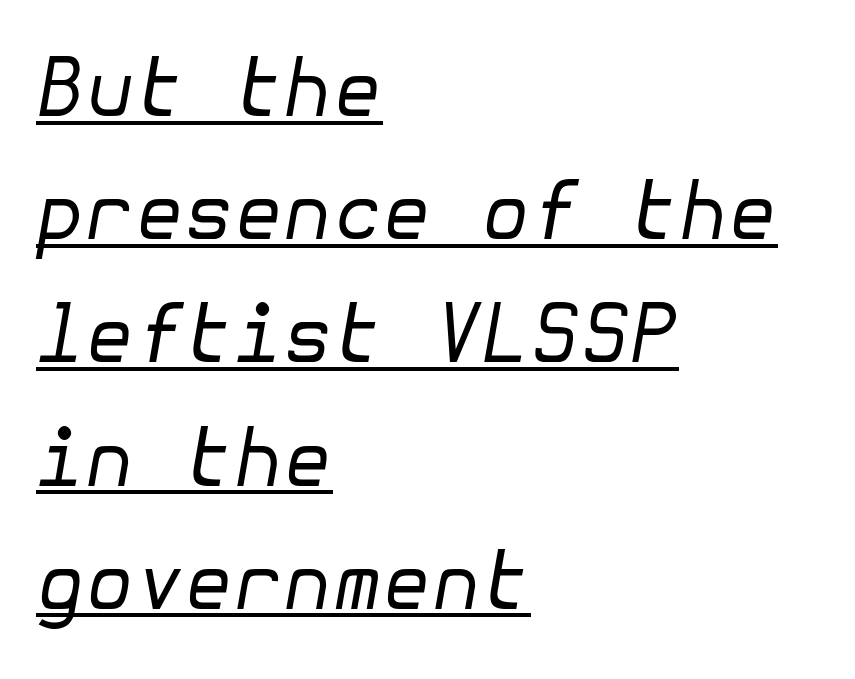
{"italic": "yes", "lean": "right", "slant_degrees": 10, "bold": "no", "weight": "regular", "width": "normal", "stroke_contrast": "low", "x_height": "medium", "underline": "yes", "align": "left", "line_spacing": "normal", "line_spacing_ratio": 1.54, "letter_spacing": "normal", "letter_spacing_em": 0.0, "glyph_px": 80}
